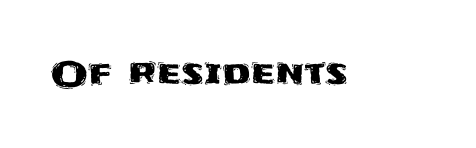
Q: Is the text italic (slanted)? A: No, it is upright.
Q: Is the typeface a serif or a sans-serif typeface? A: Sans-serif.
Q: Is the text underlined? A: No.
Q: Is the spacing between letters normal or unusually wide? A: Normal.
Q: Width (condensed, normal, or wide)? A: Normal.
Q: Stroke contrast? A: Medium.
Q: x-height? A: Large.
Q: Monospaced? A: No.
